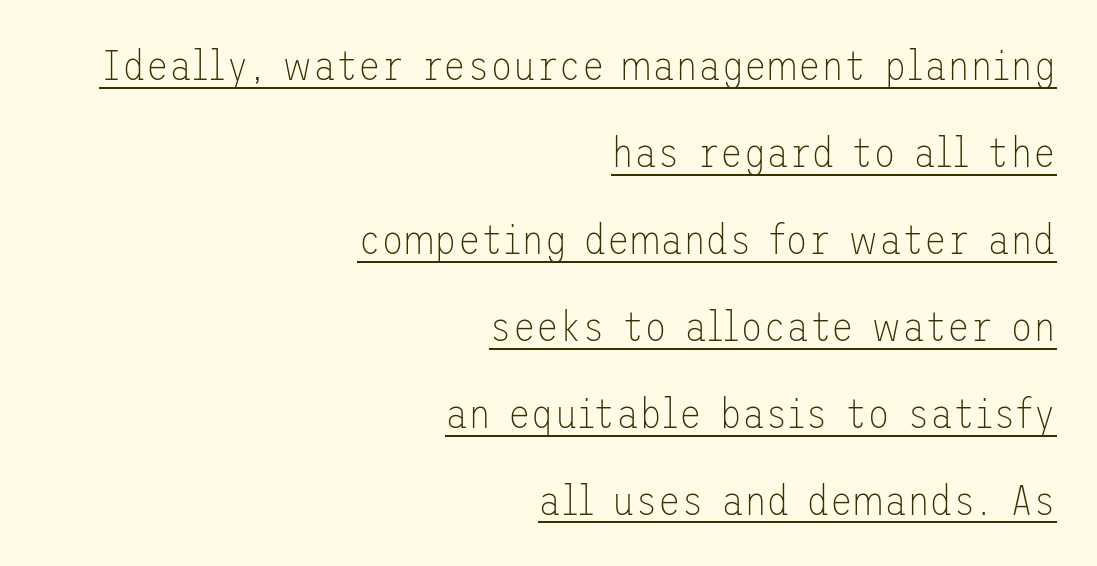
The image shows 42 px thin sans-serif type, upright; set right-aligned, loose line spacing (2.07x), normal letter spacing, underlined; low stroke contrast and a medium x-height.
